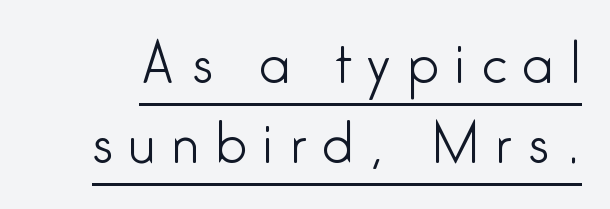
{"serif": "no", "italic": "no", "bold": "no", "weight": "light", "width": "condensed", "stroke_contrast": "low", "x_height": "medium", "monospaced": "no", "underline": "yes", "line_spacing": "normal", "line_spacing_ratio": 1.51, "letter_spacing": "wide", "letter_spacing_em": 0.29, "glyph_px": 53}
